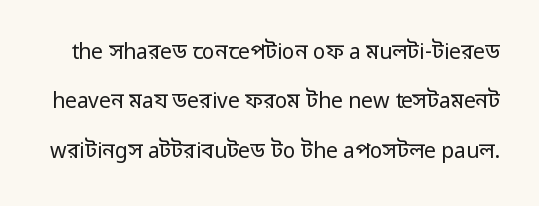
{"italic": "no", "bold": "no", "underline": "no", "line_spacing": "loose", "line_spacing_ratio": 2.35, "letter_spacing": "normal", "letter_spacing_em": 0.0, "glyph_px": 21}
